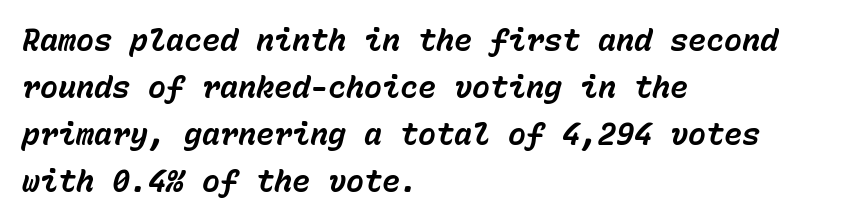
The image shows 30 px bold type, italic (leaning right), monospaced; set left-aligned, normal line spacing (1.57x), normal letter spacing, not underlined; low stroke contrast and a medium x-height.
